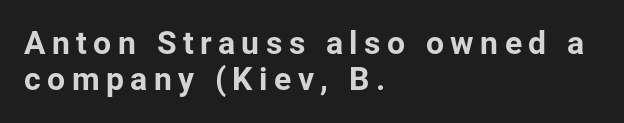
Every character sits straight up, as roman type does. The face used here is a sans, in the tradition of grotesques and geometrics. Beneath every word, the page is bare. The lines are packed closely together with very little leading. Character widths vary here, with narrow letters taking less room than wide ones.
